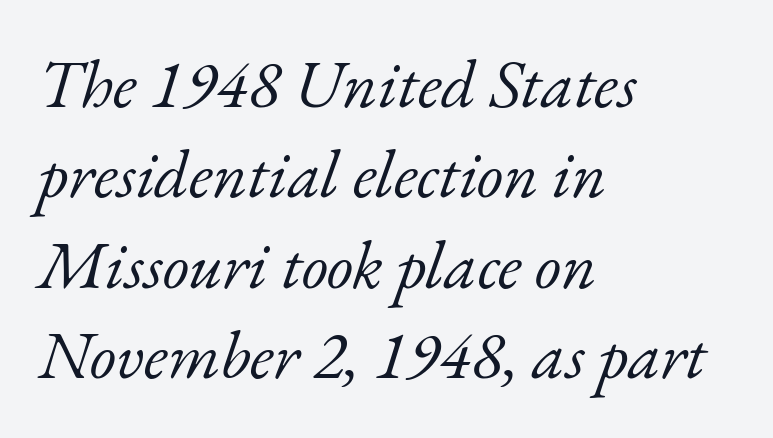
{"serif": "yes", "italic": "yes", "lean": "right", "slant_degrees": 17, "bold": "no", "weight": "light", "width": "normal", "stroke_contrast": "low", "x_height": "small", "monospaced": "no", "underline": "no", "align": "left", "line_spacing": "normal", "line_spacing_ratio": 1.33, "letter_spacing": "normal", "letter_spacing_em": 0.0, "glyph_px": 68}
